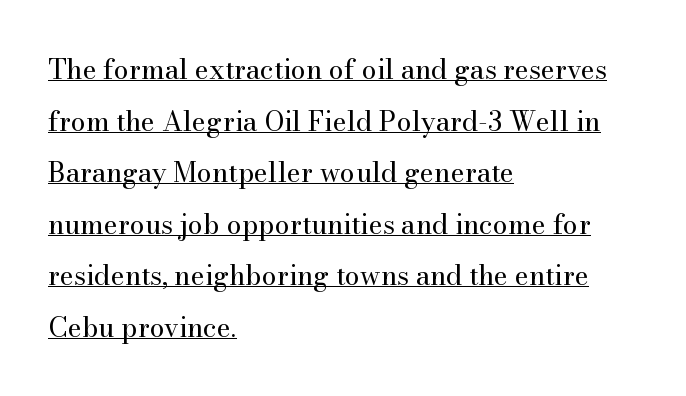
Q: Is the text bold? A: No.
Q: Is the text italic (slanted)? A: No, it is upright.
Q: Is the text underlined? A: Yes.
Q: How is the paragraph aligned? A: Left-aligned.
Q: Is the spacing between letters normal or unusually wide? A: Normal.
Q: Is the spacing between lines tight, normal or loose? A: Loose.
